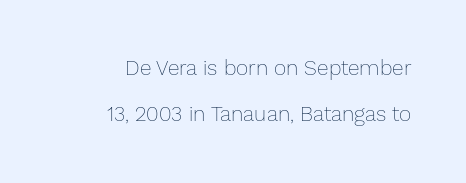
The image shows 21 px text type, upright; set loose line spacing (2.2x), normal letter spacing, not underlined.
